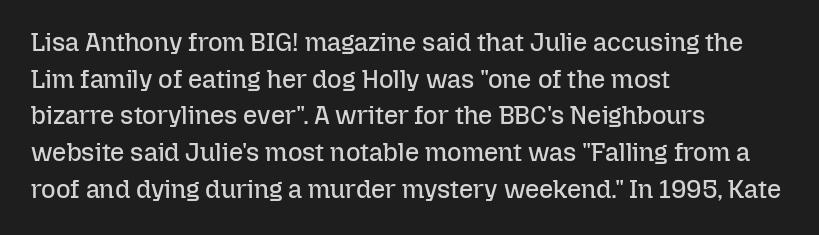
{"italic": "no", "bold": "no", "underline": "no", "align": "left", "line_spacing": "normal", "line_spacing_ratio": 1.47, "letter_spacing": "normal", "letter_spacing_em": 0.0, "glyph_px": 25}
